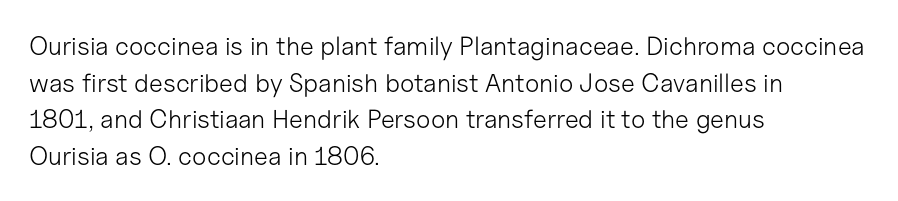
The image shows 26 px text type, upright; set left-aligned, normal line spacing (1.41x), normal letter spacing, not underlined.
